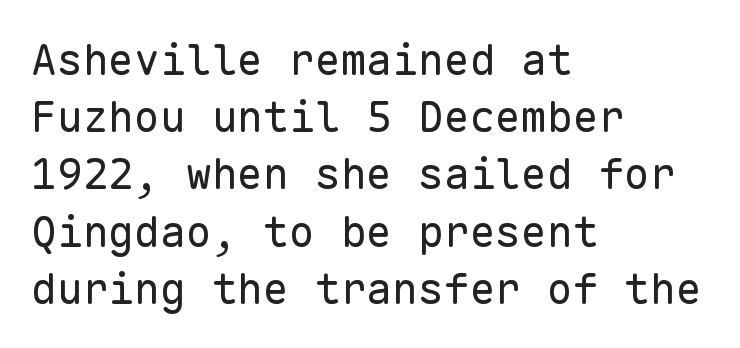
The image shows 43 px regular-weight sans-serif type, upright, monospaced; set left-aligned, normal line spacing (1.33x), normal letter spacing, not underlined; low stroke contrast and a medium x-height.
